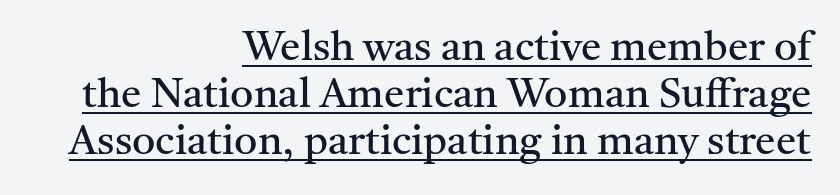
{"serif": "yes", "italic": "no", "bold": "no", "weight": "regular", "width": "normal", "stroke_contrast": "medium", "x_height": "medium", "monospaced": "no", "underline": "yes", "align": "right", "line_spacing": "tight", "line_spacing_ratio": 1.15, "letter_spacing": "normal", "letter_spacing_em": 0.0, "glyph_px": 41}
